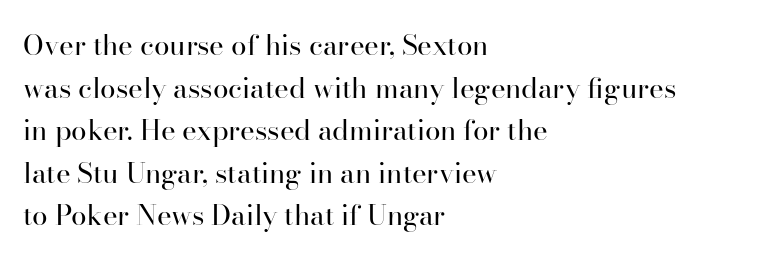
Q: Is the text bold? A: No.
Q: Is the text italic (slanted)? A: No, it is upright.
Q: Is the typeface a serif or a sans-serif typeface? A: Serif.
Q: Is the text underlined? A: No.
Q: How is the paragraph aligned? A: Left-aligned.
Q: Is the spacing between letters normal or unusually wide? A: Normal.
Q: Is the spacing between lines tight, normal or loose? A: Normal.
Q: Width (condensed, normal, or wide)? A: Normal.
Q: Stroke contrast? A: High.
Q: x-height? A: Small.
Q: Monospaced? A: No.
